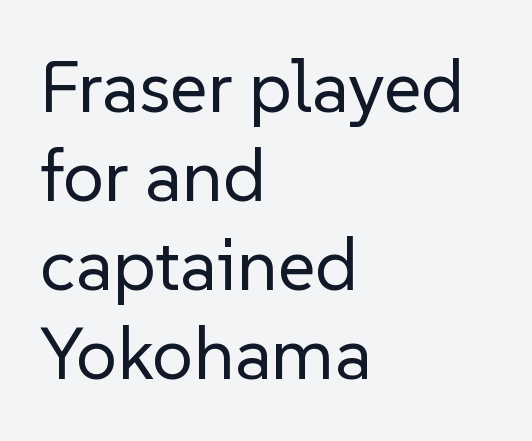
Every stem runs plumb, perpendicular to the baseline. This rendering uses left alignment, leaving the right contour irregular. Default kerning and tracking; the words read as compact shapes. Do the characters align in a grid? No, the font is proportional.
